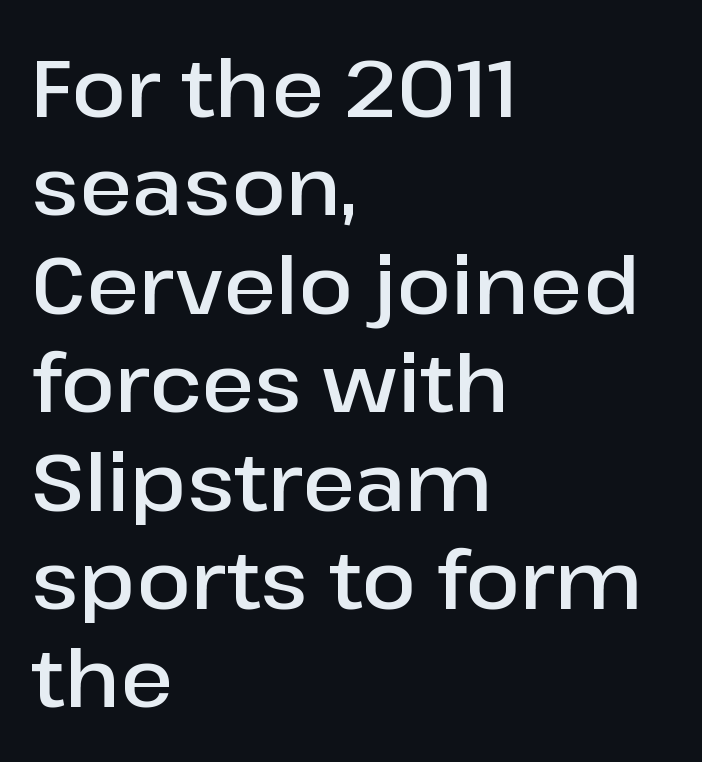
{"serif": "no", "italic": "no", "bold": "semi", "weight": "semibold", "width": "normal", "stroke_contrast": "low", "x_height": "medium", "monospaced": "no", "underline": "no", "align": "left", "line_spacing_ratio": 1.23, "letter_spacing": "normal", "letter_spacing_em": 0.0, "glyph_px": 80}
